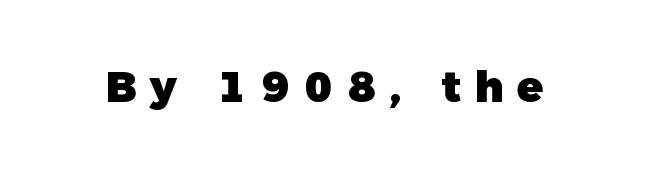
The image shows 43 px heavy sans-serif type; set unusually wide letter spacing (+0.31 em), not underlined; a medium x-height.
